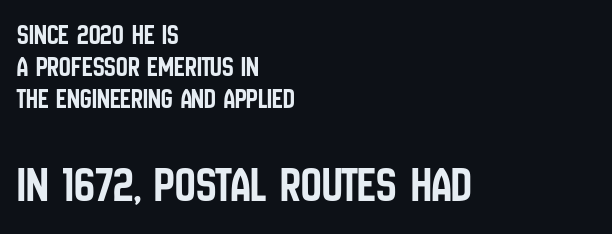
Q: Is the text italic (slanted)? A: No, it is upright.
Q: Is the typeface a serif or a sans-serif typeface? A: Sans-serif.
Q: Is the text underlined? A: No.
Q: How is the paragraph aligned? A: Left-aligned.
Q: Is the spacing between letters normal or unusually wide? A: Normal.
Q: Is the spacing between lines tight, normal or loose? A: Tight.
Q: Which block of text is set in a larger size, the first (top) or the second (bottom)? A: The second (bottom) one.
Q: Width (condensed, normal, or wide)? A: Condensed.
Q: Stroke contrast? A: Low.
Q: x-height? A: Large.
Q: Monospaced? A: No.
